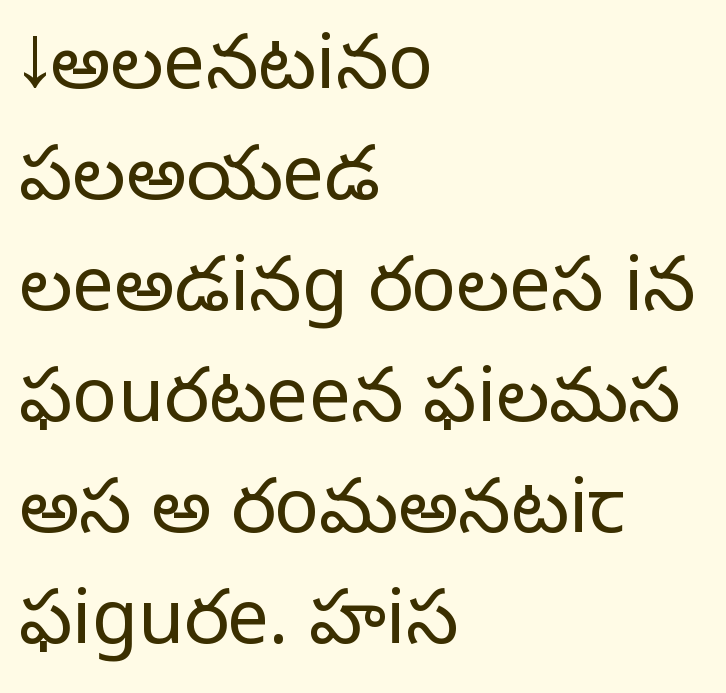
Q: Is the text bold? A: No.
Q: Is the text italic (slanted)? A: No, it is upright.
Q: Is the typeface a serif or a sans-serif typeface? A: Sans-serif.
Q: Is the text underlined? A: No.
Q: How is the paragraph aligned? A: Left-aligned.
Q: Is the spacing between letters normal or unusually wide? A: Normal.
Q: Is the spacing between lines tight, normal or loose? A: Normal.
Q: Width (condensed, normal, or wide)? A: Normal.
Q: Stroke contrast? A: Low.
Q: x-height? A: Medium.
Q: Monospaced? A: No.
